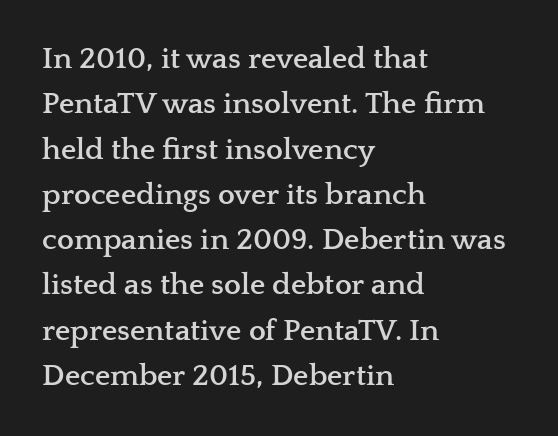
The paragraph shown leans on its left margin. Characters remain perfectly vertical along every line. Whoever set this chose a conventional vertical rhythm. This sample has the flowing, uneven cadence of proportional lettering. What kind of face is this? One with serifs. Any mark beneath the type? The region is blank.
